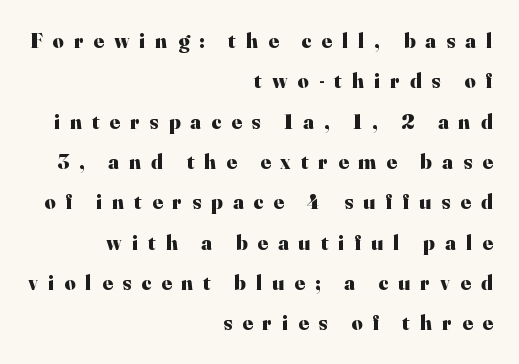
{"italic": "no", "bold": "yes", "underline": "no", "align": "right", "line_spacing": "loose", "line_spacing_ratio": 1.92, "letter_spacing": "wide", "letter_spacing_em": 0.49, "glyph_px": 21}
